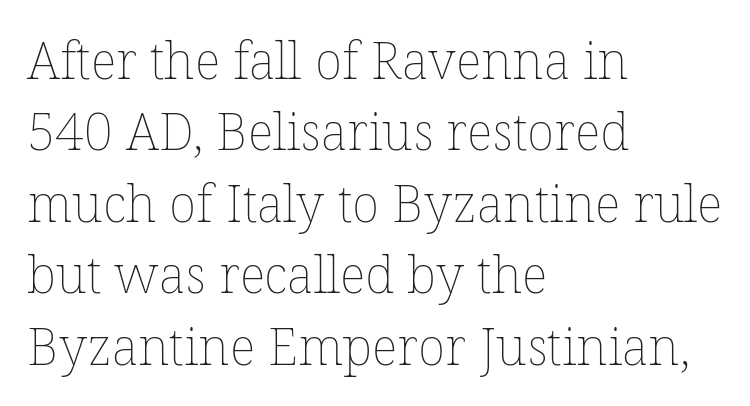
The image shows 51 px thin type, upright; set left-aligned, normal line spacing (1.4x), normal letter spacing, not underlined; low stroke contrast and a medium x-height.
